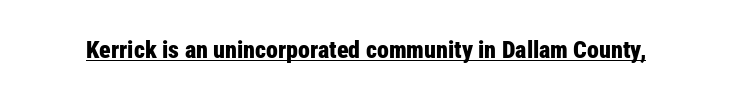
Students, observe the line beneath the letters — that is underlining. Upright lettering throughout. Summary of weight: heavy, a full bold. Here the glyphs are tracked normally, forming tight word shapes.
